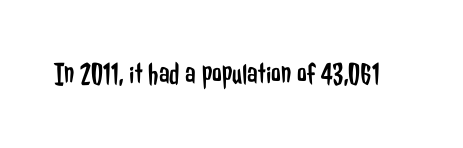
Stroke mass is kept to a normal reading level or below. Each letter's strokes conclude bluntly, with no projecting serifs. The glyphs are unaccompanied by any horizontal stroke below them. Do the characters align in a grid? No, the font is proportional. Observe the ordinary spacing: letters are neighbours, not strangers.
